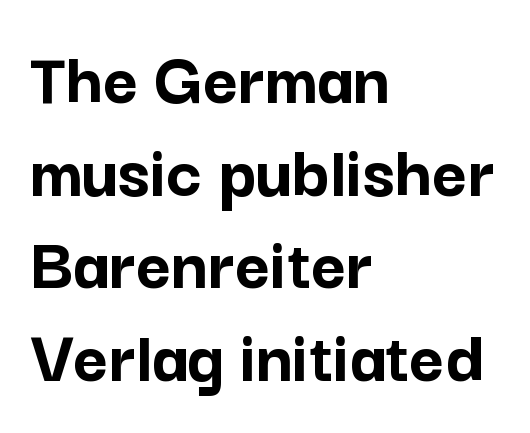
The image shows 76 px semibold sans-serif type, upright; set left-aligned, line spacing 1.22x, normal letter spacing, not underlined; low stroke contrast and a medium x-height.
